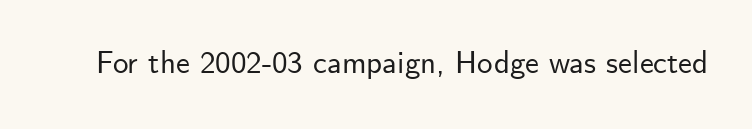
The image shows 31 px sans-serif type, upright; set normal letter spacing, not underlined; low stroke contrast and a small x-height.
